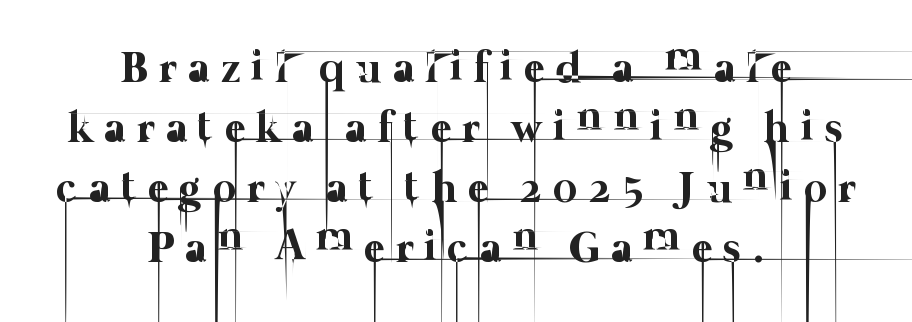
Q: Is the text bold? A: No.
Q: Is the text underlined? A: No.
Q: How is the paragraph aligned? A: Centered.
Q: Is the spacing between letters normal or unusually wide? A: Unusually wide.
Q: Is the spacing between lines tight, normal or loose? A: Normal.
Q: Width (condensed, normal, or wide)? A: Normal.
Q: Stroke contrast? A: Low.
Q: x-height? A: Medium.
Q: Monospaced? A: No.
